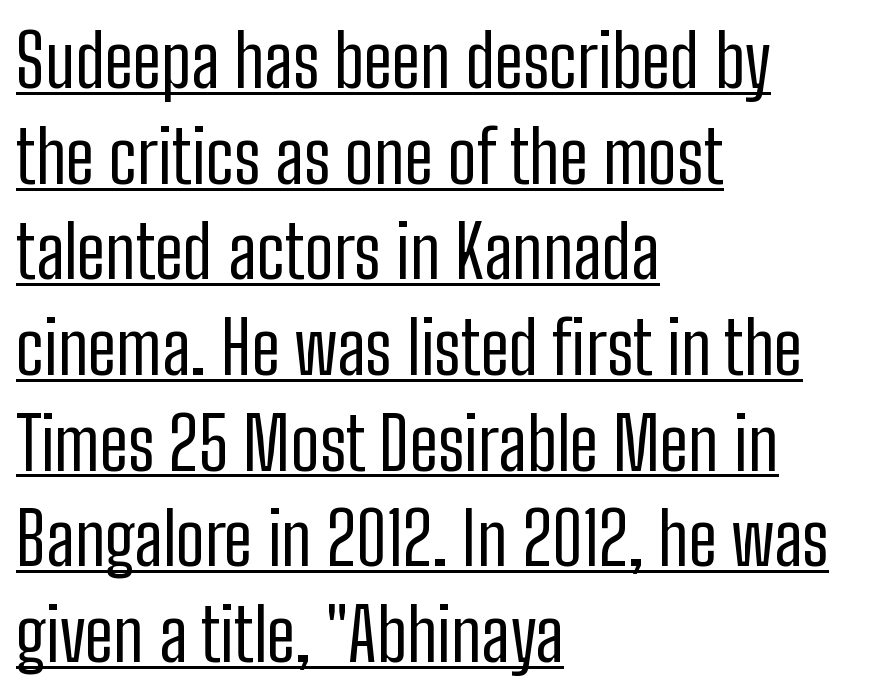
This sample has the flowing, uneven cadence of proportional lettering. The lines in this sample share a left origin and differ only in where they stop. Is there an underline? Yes — a line sits under the letters. How would I describe the line gaps? Plain and ordinary. Words appear dense and cohesive because spacing is normal. Posture: straight, roman, zero tilt.
